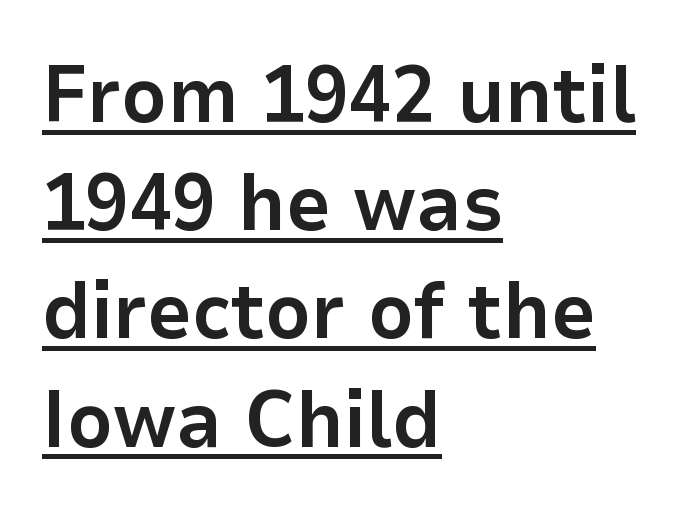
The image shows 79 px bold sans-serif type, upright; set left-aligned, normal line spacing (1.37x), normal letter spacing, underlined; low stroke contrast and a medium x-height.
